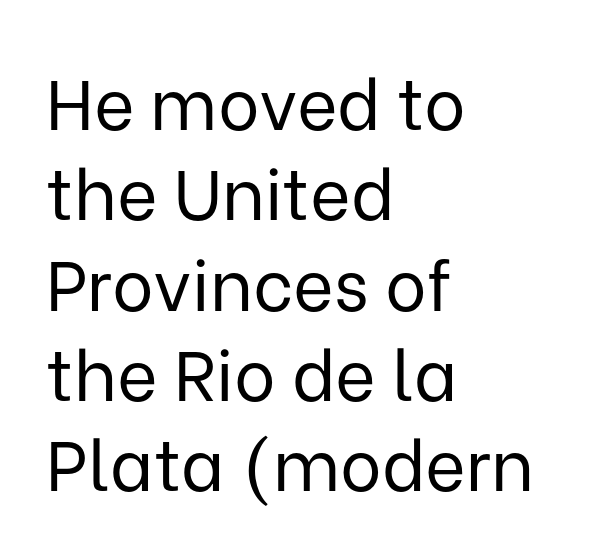
Q: Is the text bold? A: No.
Q: Is the text italic (slanted)? A: No, it is upright.
Q: Is the typeface a serif or a sans-serif typeface? A: Sans-serif.
Q: Is the text underlined? A: No.
Q: How is the paragraph aligned? A: Left-aligned.
Q: Is the spacing between letters normal or unusually wide? A: Normal.
Q: Is the spacing between lines tight, normal or loose? A: Normal.
Q: Width (condensed, normal, or wide)? A: Normal.
Q: Stroke contrast? A: Low.
Q: x-height? A: Medium.
Q: Monospaced? A: No.
